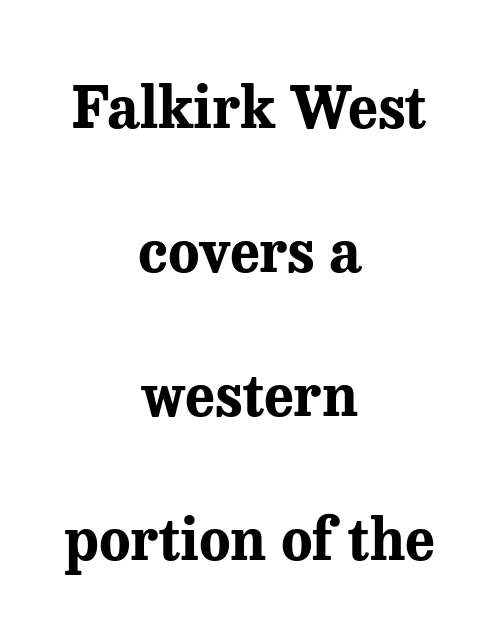
{"serif": "yes", "italic": "no", "bold": "yes", "weight": "bold", "width": "normal", "stroke_contrast": "medium", "x_height": "medium", "monospaced": "no", "underline": "no", "align": "center", "line_spacing": "loose", "line_spacing_ratio": 2.48, "letter_spacing": "normal", "letter_spacing_em": 0.0, "glyph_px": 58}
